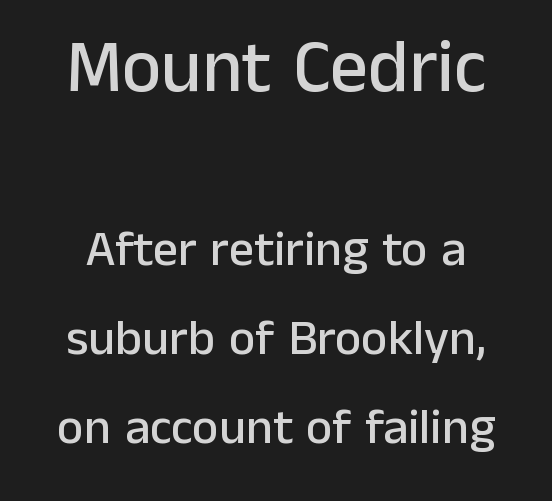
A typesetter would label this face a sans. The face used here is proportionally spaced, like ordinary book or web type. Is there any slant? The stems are plumb. If you squint, the top block still reads clearly — it's the larger of the two. Bare-footed words on every line.
